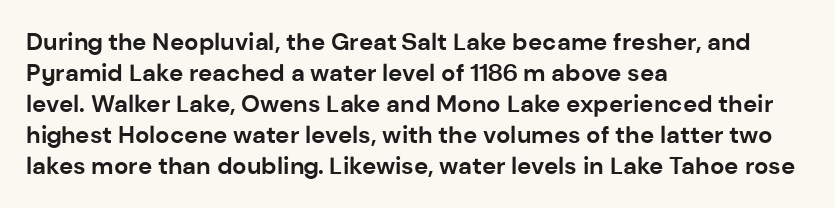
{"italic": "no", "bold": "yes", "underline": "no", "align": "left", "line_spacing": "normal", "line_spacing_ratio": 1.29, "letter_spacing": "normal", "letter_spacing_em": 0.0, "glyph_px": 24}
